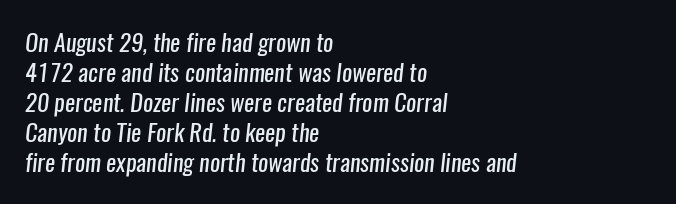
{"bold": "no", "underline": "no", "align": "left", "line_spacing": "normal", "line_spacing_ratio": 1.25, "letter_spacing": "normal", "letter_spacing_em": 0.0, "glyph_px": 24}
